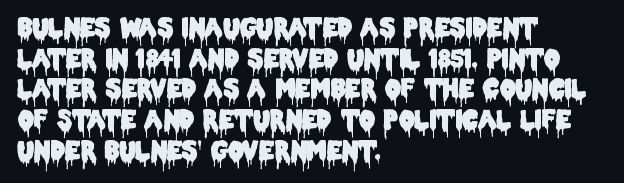
The image shows 25 px text type, upright; set left-aligned, line spacing 1.23x, normal letter spacing, not underlined.
